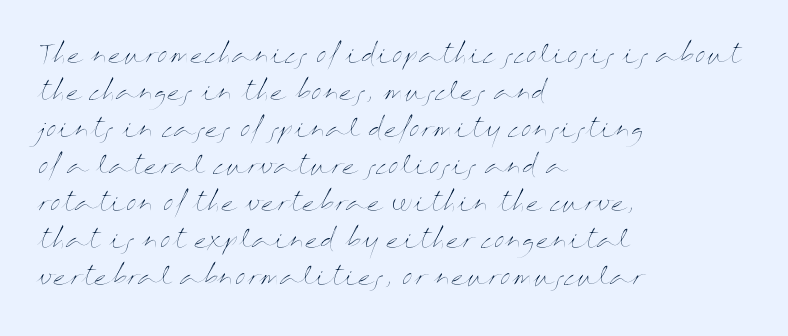
Q: Is the text bold? A: No.
Q: Is the text italic (slanted)? A: Yes.
Q: Is the text underlined? A: No.
Q: How is the paragraph aligned? A: Left-aligned.
Q: Is the spacing between letters normal or unusually wide? A: Normal.
Q: Is the spacing between lines tight, normal or loose? A: Normal.
